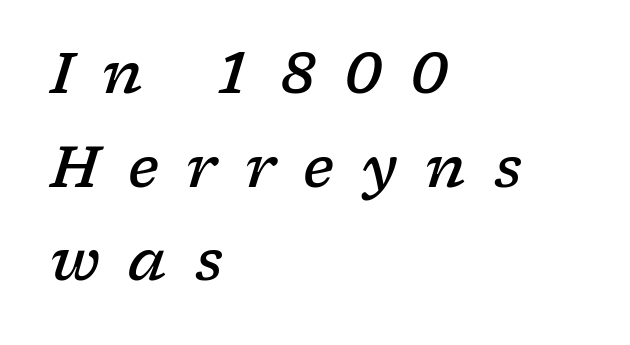
{"serif": "yes", "italic": "yes", "lean": "right", "slant_degrees": 17, "bold": "semi", "weight": "semibold", "width": "wide", "stroke_contrast": "low", "x_height": "medium", "monospaced": "no", "underline": "no", "align": "left", "line_spacing": "normal", "line_spacing_ratio": 1.67, "letter_spacing": "wide", "letter_spacing_em": 0.5, "glyph_px": 56}
